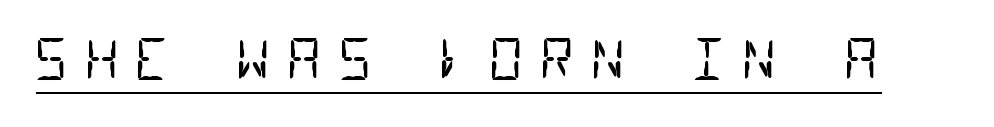
The image shows 55 px regular-weight, condensed sans-serif type, monospaced; set unusually wide letter spacing (+0.27 em), underlined; low stroke contrast and a large x-height.
